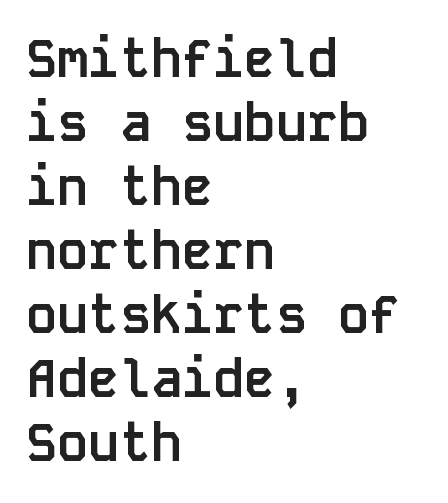
The text block is weighted toward the left margin, trailing off unevenly rightward. Strong, thick strokes mark this as bold type. When letters stand straight like this, we call the style roman or upright. This sample uses plain, unmodified letter spacing.
